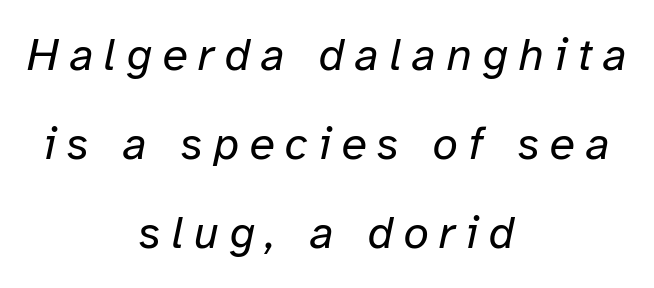
Q: Is the text bold? A: No.
Q: Is the text italic (slanted)? A: Yes, it leans right by about 12 degrees.
Q: Is the text underlined? A: No.
Q: How is the paragraph aligned? A: Centered.
Q: Is the spacing between letters normal or unusually wide? A: Unusually wide.
Q: Is the spacing between lines tight, normal or loose? A: Loose.
Q: Width (condensed, normal, or wide)? A: Normal.
Q: Stroke contrast? A: Low.
Q: x-height? A: Medium.
Q: Monospaced? A: No.
